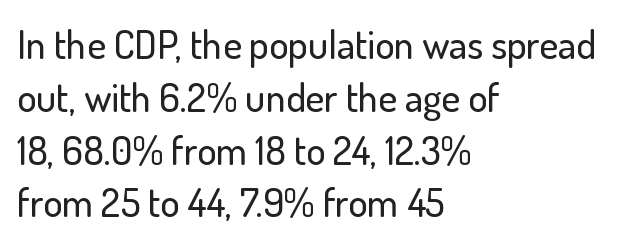
{"serif": "no", "italic": "no", "width": "normal", "stroke_contrast": "low", "x_height": "small", "monospaced": "no", "underline": "no", "align": "left", "line_spacing": "normal", "line_spacing_ratio": 1.32, "letter_spacing": "normal", "letter_spacing_em": 0.0, "glyph_px": 40}
